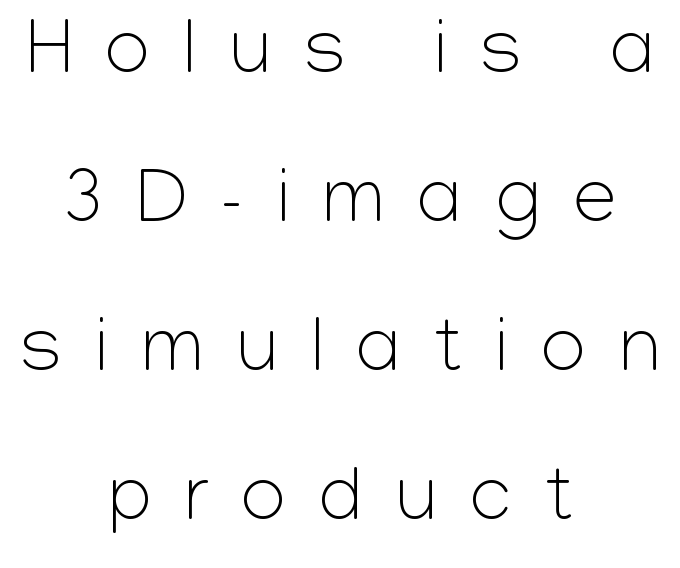
Q: Is the text bold? A: No.
Q: Is the text italic (slanted)? A: No, it is upright.
Q: Is the typeface a serif or a sans-serif typeface? A: Sans-serif.
Q: Is the text underlined? A: No.
Q: How is the paragraph aligned? A: Centered.
Q: Is the spacing between letters normal or unusually wide? A: Unusually wide.
Q: Is the spacing between lines tight, normal or loose? A: Loose.
Q: Width (condensed, normal, or wide)? A: Normal.
Q: Stroke contrast? A: Low.
Q: x-height? A: Medium.
Q: Monospaced? A: No.
